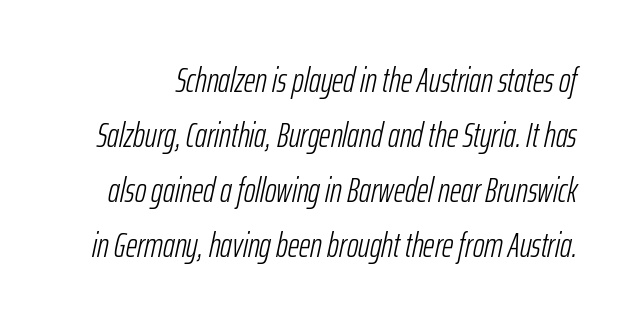
The image shows 35 px light, condensed type, italic (leaning right); set normal line spacing (1.57x), normal letter spacing, not underlined; low stroke contrast and a medium x-height.
